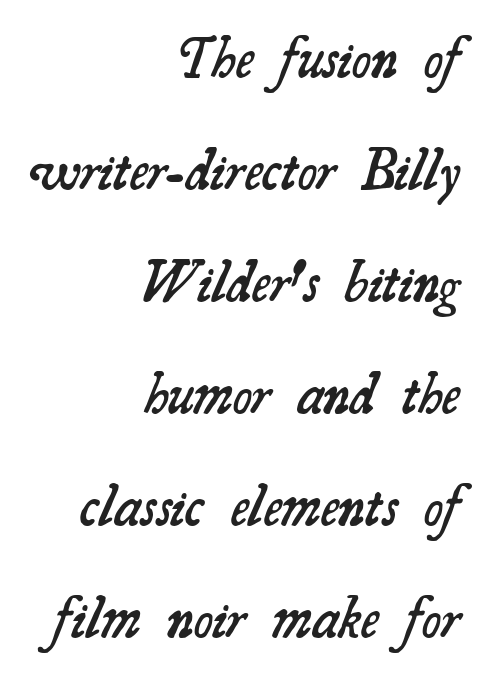
{"serif": "yes", "bold": "semi", "weight": "semibold", "width": "normal", "stroke_contrast": "medium", "x_height": "small", "monospaced": "no", "underline": "no", "align": "right", "line_spacing": "loose", "line_spacing_ratio": 1.93, "letter_spacing": "normal", "letter_spacing_em": 0.0, "glyph_px": 58}
